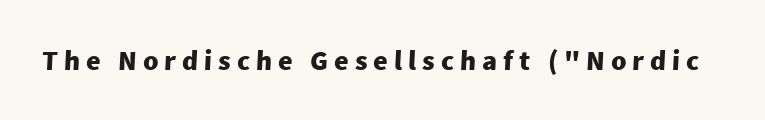
Q: Is the text bold? A: Yes.
Q: Is the typeface a serif or a sans-serif typeface? A: Sans-serif.
Q: Is the text underlined? A: No.
Q: Is the spacing between letters normal or unusually wide? A: Unusually wide.
Q: Width (condensed, normal, or wide)? A: Normal.
Q: Stroke contrast? A: Low.
Q: x-height? A: Medium.
Q: Monospaced? A: No.
